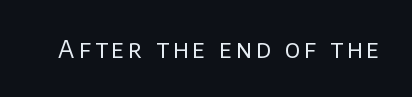
The image shows 24 px text type, upright; set not underlined.
